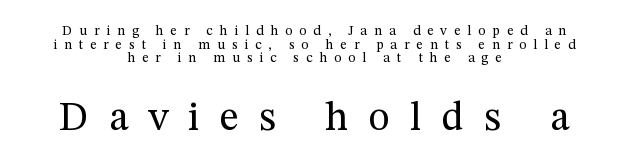
The image shows 41 px regular-weight serif type, upright; set centered, tight line spacing (0.97x), unusually wide letter spacing (+0.49 em), not underlined; the second (bottom) block is 2.93x larger; medium stroke contrast and a medium x-height.
